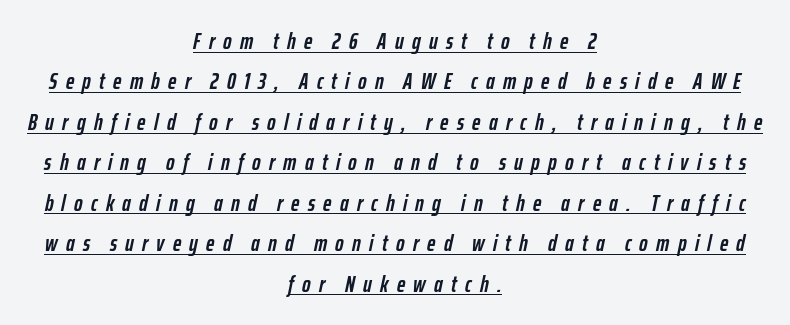
Q: Is the text bold? A: Yes.
Q: Is the text italic (slanted)? A: Yes, it leans right by about 12 degrees.
Q: Is the text underlined? A: Yes.
Q: How is the paragraph aligned? A: Centered.
Q: Is the spacing between letters normal or unusually wide? A: Unusually wide.
